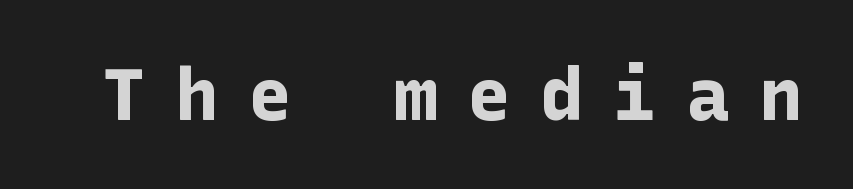
{"serif": "no", "italic": "no", "bold": "yes", "weight": "bold", "width": "normal", "stroke_contrast": "low", "x_height": "medium", "underline": "no", "letter_spacing": "wide", "letter_spacing_em": 0.4, "glyph_px": 73}
